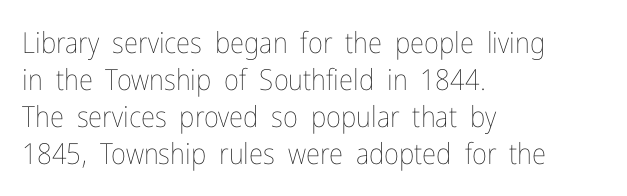
Q: Is the text bold? A: No.
Q: Is the text italic (slanted)? A: No, it is upright.
Q: Is the text underlined? A: No.
Q: How is the paragraph aligned? A: Left-aligned.
Q: Is the spacing between letters normal or unusually wide? A: Normal.
Q: Is the spacing between lines tight, normal or loose? A: Normal.
Q: Width (condensed, normal, or wide)? A: Condensed.
Q: Stroke contrast? A: Low.
Q: x-height? A: Medium.
Q: Monospaced? A: No.
